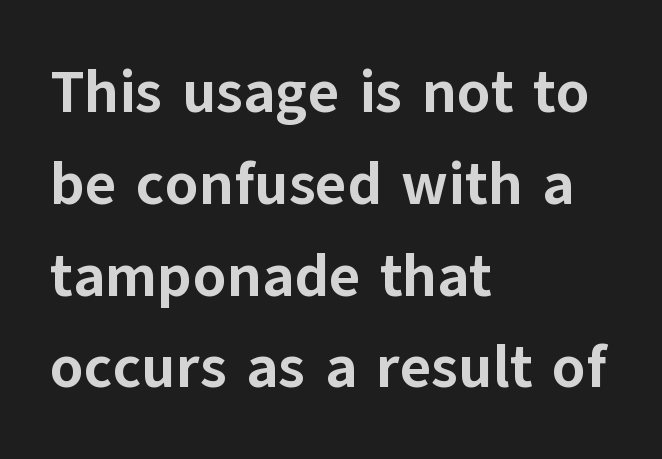
The image shows 60 px bold sans-serif type, upright; set left-aligned, normal line spacing (1.53x), normal letter spacing, not underlined; low stroke contrast and a medium x-height.
